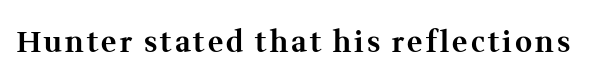
{"serif": "yes", "italic": "no", "bold": "yes", "weight": "bold", "width": "normal", "stroke_contrast": "medium", "x_height": "medium", "monospaced": "no", "underline": "no", "glyph_px": 29}
